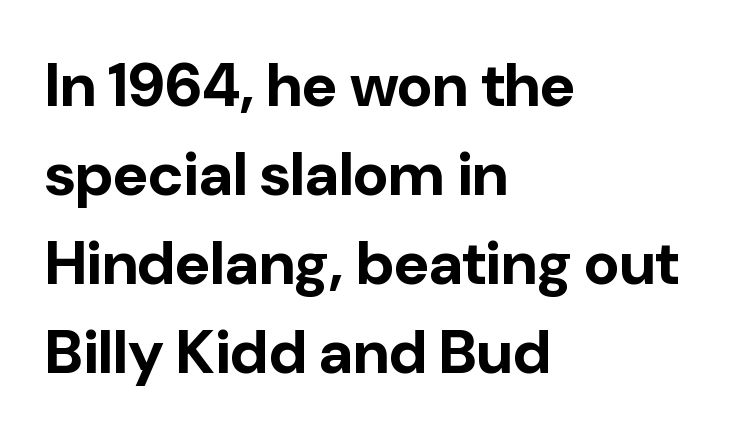
The typesetter chose a ragged-right arrangement here. Quick note: interline space is typical. Proportional: the letters do not fall into vertical columns. Underlining? Definitely not there.
